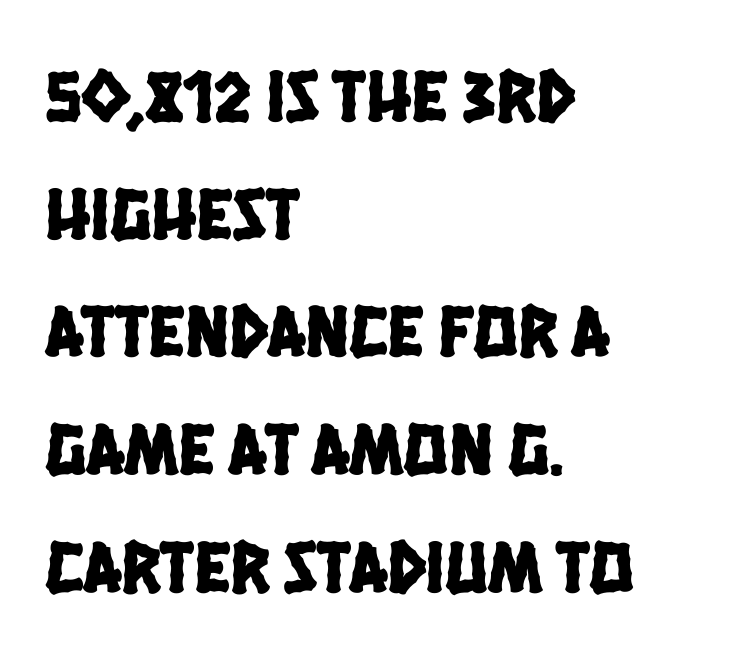
Q: Is the typeface a serif or a sans-serif typeface? A: Sans-serif.
Q: Is the text underlined? A: No.
Q: How is the paragraph aligned? A: Left-aligned.
Q: Is the spacing between letters normal or unusually wide? A: Normal.
Q: Is the spacing between lines tight, normal or loose? A: Normal.
Q: Width (condensed, normal, or wide)? A: Condensed.
Q: Stroke contrast? A: Low.
Q: x-height? A: Large.
Q: Monospaced? A: No.
